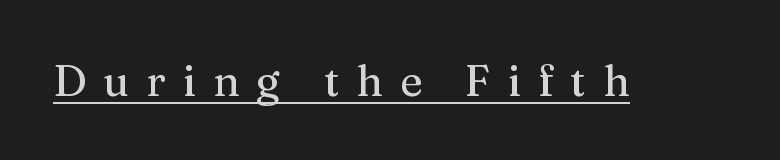
The image shows 43 px serif type, upright; set unusually wide letter spacing (+0.39 em), underlined; medium stroke contrast and a medium x-height.
